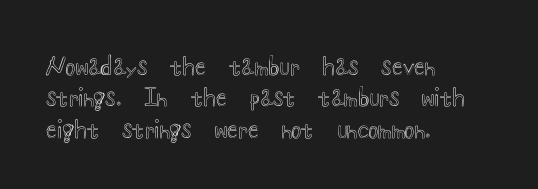
The passage shown is not underscored anywhere. The line texture is even and compact thanks to regular tracking. Nope, not italic — everything's standing straight. Each line starts at the same left margin while the right side varies. Notice how descenders clear the ascenders below comfortably — that's standard leading.
